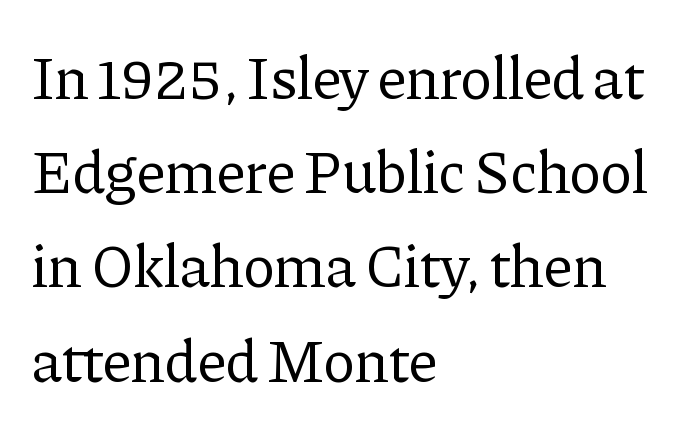
{"serif": "yes", "italic": "no", "bold": "no", "weight": "regular", "width": "normal", "stroke_contrast": "low", "x_height": "medium", "monospaced": "no", "underline": "no", "align": "left", "line_spacing": "normal", "line_spacing_ratio": 1.57, "letter_spacing": "normal", "letter_spacing_em": 0.0, "glyph_px": 60}
